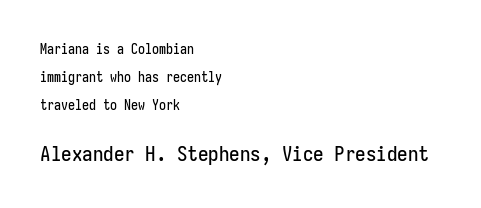
The image shows 21 px text type, upright; set left-aligned, loose line spacing (1.99x), normal letter spacing, not underlined; the second (bottom) block is 1.5x larger.
